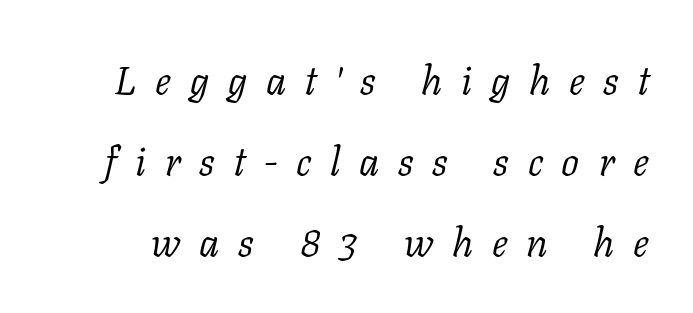
Q: Is the text bold? A: No.
Q: Is the text italic (slanted)? A: Yes, it leans right by about 11 degrees.
Q: Is the typeface a serif or a sans-serif typeface? A: Serif.
Q: Is the text underlined? A: No.
Q: Is the spacing between letters normal or unusually wide? A: Unusually wide.
Q: Is the spacing between lines tight, normal or loose? A: Loose.
Q: Width (condensed, normal, or wide)? A: Normal.
Q: Stroke contrast? A: Low.
Q: x-height? A: Medium.
Q: Monospaced? A: No.
